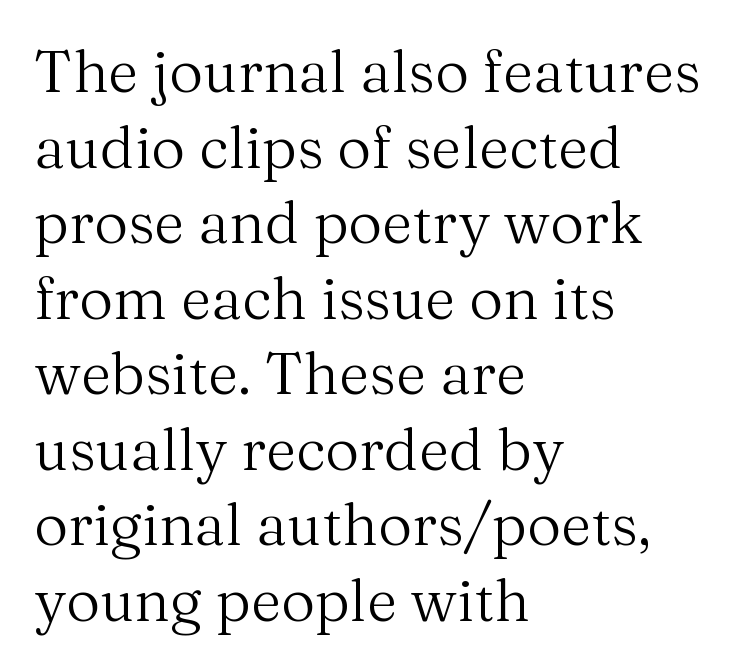
Counters stay open thanks to moderate or lighter strokes. Quick note: not italic, upright. Words float on clear page, feet unadorned. Here the glyphs are tracked normally, forming tight word shapes. The passage shown stacks its lines at a standard gap.
